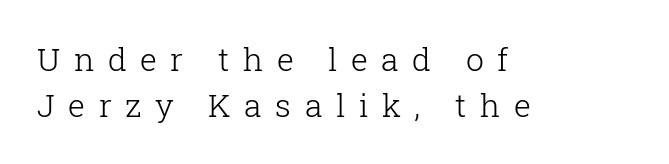
Q: Is the text bold? A: No.
Q: Is the text italic (slanted)? A: No, it is upright.
Q: Is the typeface a serif or a sans-serif typeface? A: Serif.
Q: Is the text underlined? A: No.
Q: How is the paragraph aligned? A: Left-aligned.
Q: Is the spacing between letters normal or unusually wide? A: Unusually wide.
Q: Is the spacing between lines tight, normal or loose? A: Normal.
Q: Width (condensed, normal, or wide)? A: Normal.
Q: Stroke contrast? A: Low.
Q: x-height? A: Medium.
Q: Monospaced? A: No.
